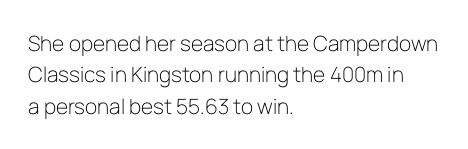
Q: Is the text bold? A: No.
Q: Is the text italic (slanted)? A: No, it is upright.
Q: Is the text underlined? A: No.
Q: How is the paragraph aligned? A: Left-aligned.
Q: Is the spacing between letters normal or unusually wide? A: Normal.
Q: Is the spacing between lines tight, normal or loose? A: Normal.
